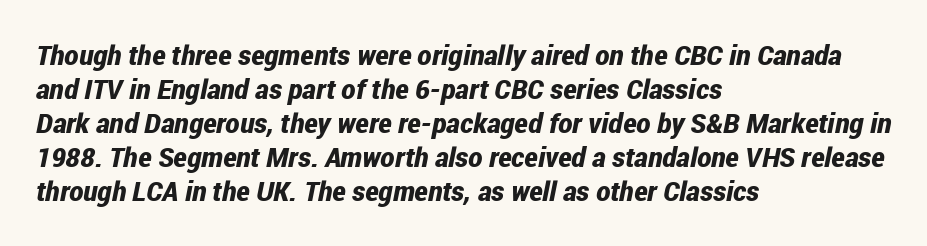
Plenty of ink on the page — the face is bold. The glyphs look as if they've been sheared to an angle. Characters follow at the spacing the type designer built in. Alignment: flush left. Decoration check: the copy has no underline.
